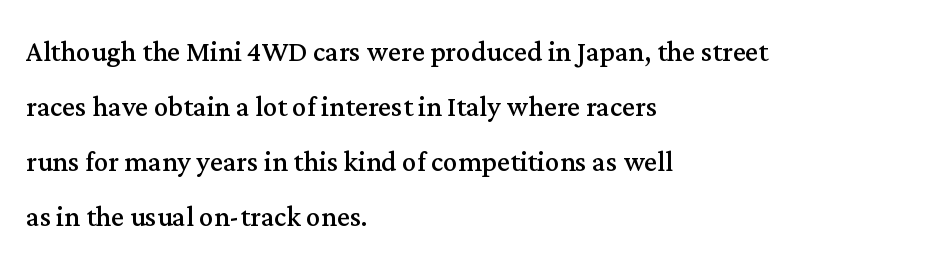
The image shows 36 px regular-weight serif type, upright; set left-aligned, normal line spacing (1.53x), normal letter spacing, not underlined; medium stroke contrast and a medium x-height.
